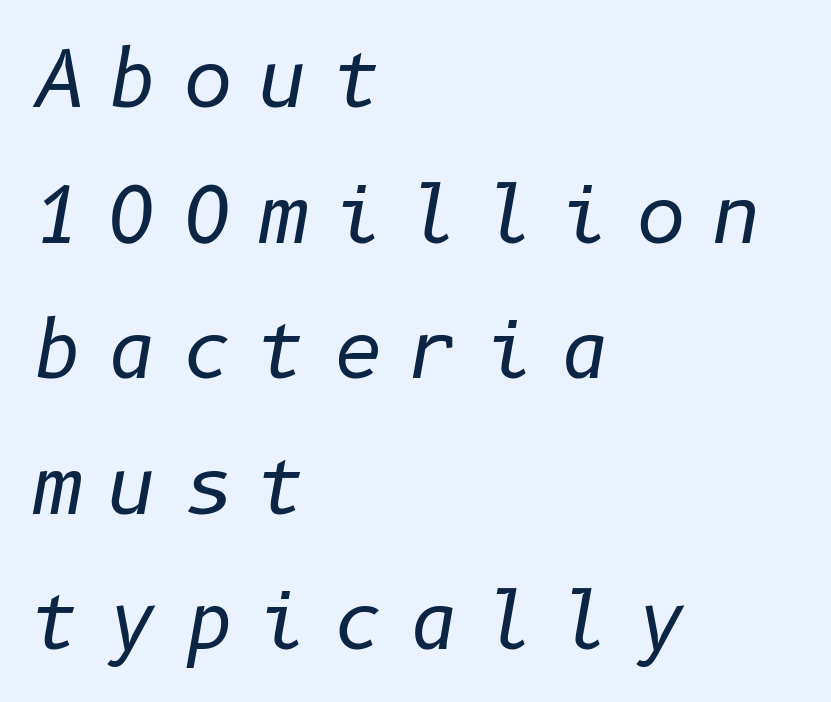
The image shows 77 px regular-weight type, italic (leaning right); set left-aligned, line spacing 1.76x, unusually wide letter spacing (+0.33 em), not underlined; low stroke contrast and a medium x-height.
